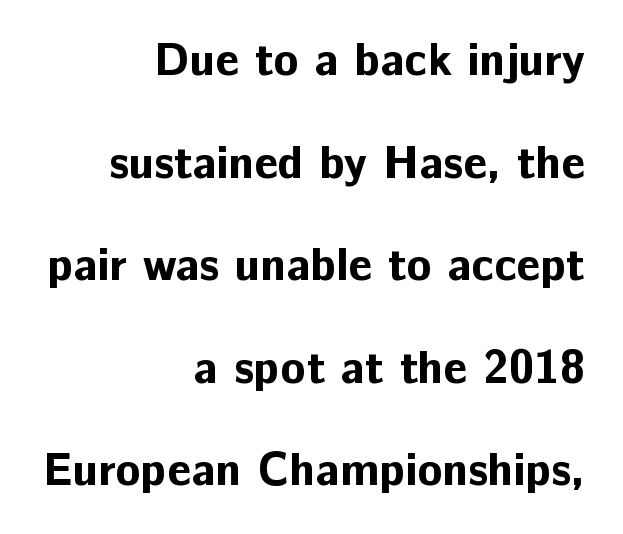
{"serif": "no", "italic": "no", "bold": "yes", "weight": "bold", "width": "normal", "stroke_contrast": "low", "x_height": "medium", "monospaced": "no", "underline": "no", "align": "right", "line_spacing": "loose", "line_spacing_ratio": 2.23, "letter_spacing": "normal", "letter_spacing_em": 0.0, "glyph_px": 46}
